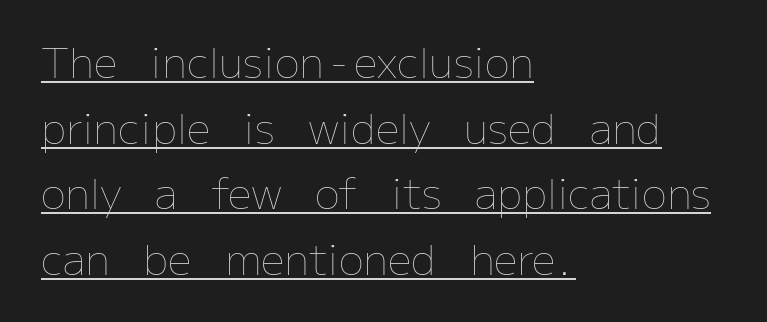
{"italic": "no", "bold": "no", "weight": "thin", "width": "normal", "stroke_contrast": "low", "x_height": "medium", "monospaced": "no", "underline": "yes", "align": "left", "line_spacing": "normal", "line_spacing_ratio": 1.56, "letter_spacing": "normal", "letter_spacing_em": 0.0, "glyph_px": 42}
